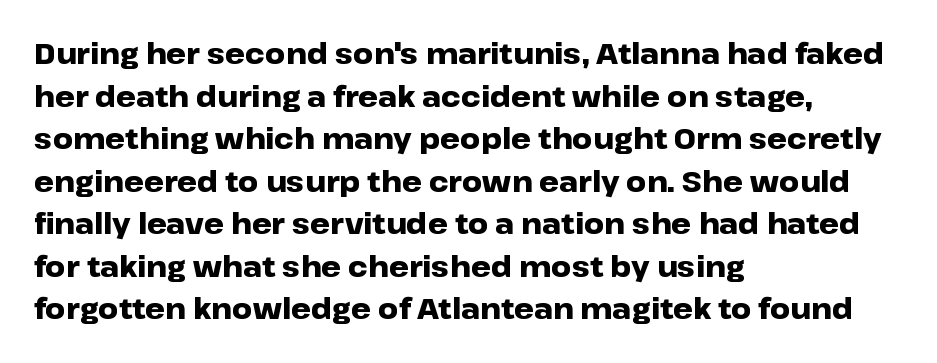
Look at the tracking — it's just the regular setting, nothing added. The characters look thick and weighty, a clear bold. Regular leading. Beneath every word, the page is bare. One-word summary of the alignment: left.
